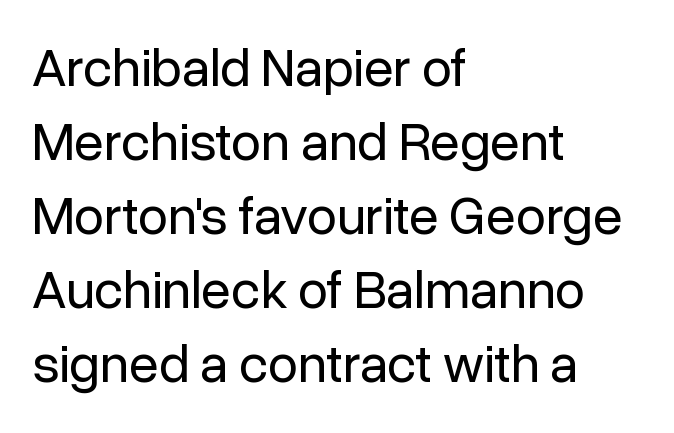
Q: Is the text bold? A: No.
Q: Is the text italic (slanted)? A: No, it is upright.
Q: Is the typeface a serif or a sans-serif typeface? A: Sans-serif.
Q: Is the text underlined? A: No.
Q: How is the paragraph aligned? A: Left-aligned.
Q: Is the spacing between letters normal or unusually wide? A: Normal.
Q: Is the spacing between lines tight, normal or loose? A: Normal.
Q: Width (condensed, normal, or wide)? A: Normal.
Q: Stroke contrast? A: Low.
Q: x-height? A: Medium.
Q: Monospaced? A: No.
